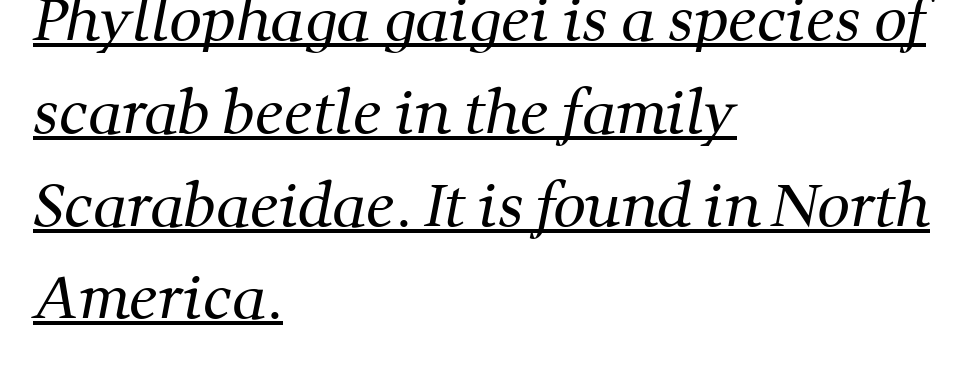
The cut favours lightness, reaching ordinary text weight at its darkest. In CSS terms this would be text-align: left. Here the designer chose a conventional face with non-uniform glyph widths. The designer went with a serif here, giving each stem small feet. You could call the tracking neutral — neither tight nor loose. Honestly, the row spacing looks completely unremarkable.
